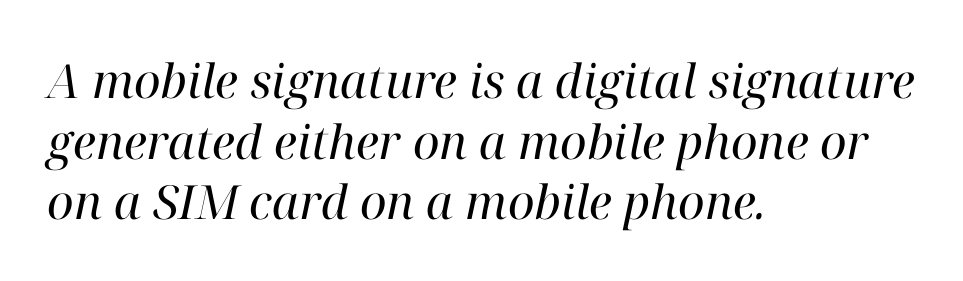
Teacher's note: observe the even left margin — that is flush-left alignment. An italicized treatment has been applied to the whole sample. The lines sit at an ordinary, default distance from one another. Glance below the letters and you will spot only blank space. These lines are rendered in a variable-pitch font. These lines are composed in type with serifs.
